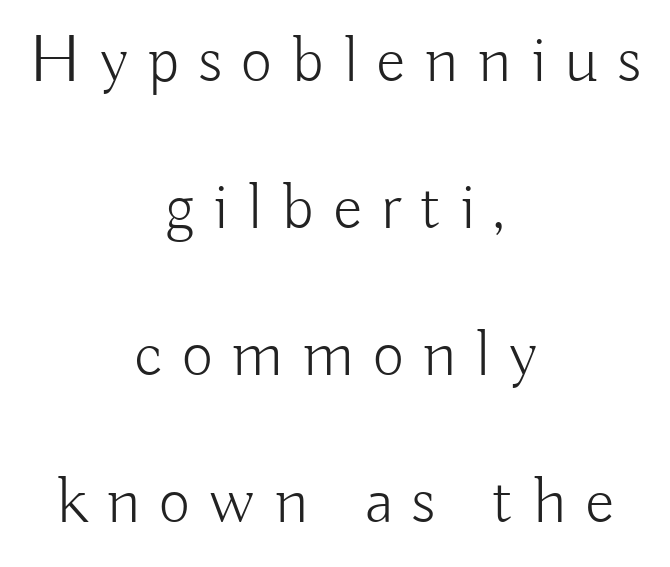
{"serif": "no", "italic": "no", "bold": "no", "weight": "light", "width": "normal", "stroke_contrast": "low", "x_height": "small", "monospaced": "no", "underline": "no", "align": "center", "line_spacing": "loose", "line_spacing_ratio": 2.16, "letter_spacing": "wide", "letter_spacing_em": 0.28, "glyph_px": 68}
